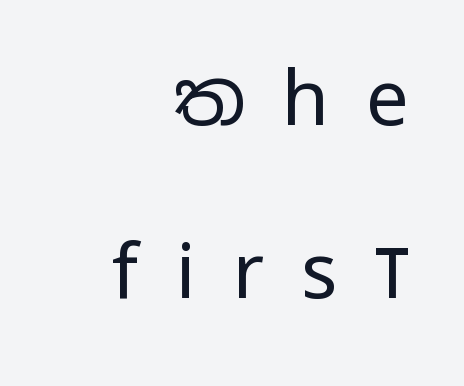
Q: Is the text bold? A: No.
Q: Is the text italic (slanted)? A: No, it is upright.
Q: Is the typeface a serif or a sans-serif typeface? A: Sans-serif.
Q: Is the text underlined? A: No.
Q: How is the paragraph aligned? A: Right-aligned.
Q: Is the spacing between letters normal or unusually wide? A: Unusually wide.
Q: Is the spacing between lines tight, normal or loose? A: Loose.
Q: Width (condensed, normal, or wide)? A: Condensed.
Q: Stroke contrast? A: Low.
Q: x-height? A: Large.
Q: Monospaced? A: No.
